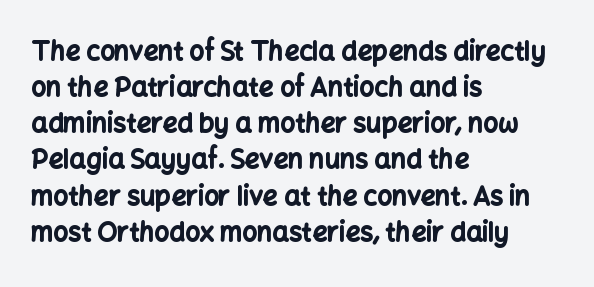
Clear beneath every line of the passage. The typography opts for an upright posture over an oblique one. Evenly set lines give the paragraph a standard silhouette. Standard letterfit; no display-style spreading of the glyphs. The compositor pushed each line to the left boundary.
